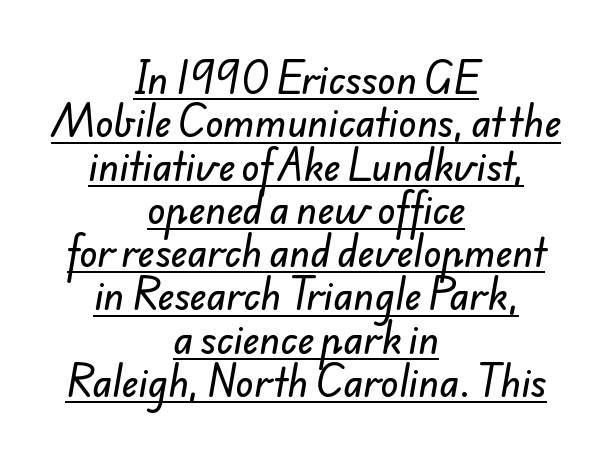
Q: Is the typeface a serif or a sans-serif typeface? A: Sans-serif.
Q: Is the text underlined? A: Yes.
Q: How is the paragraph aligned? A: Centered.
Q: Is the spacing between letters normal or unusually wide? A: Normal.
Q: Width (condensed, normal, or wide)? A: Normal.
Q: Stroke contrast? A: Low.
Q: x-height? A: Small.
Q: Monospaced? A: No.
